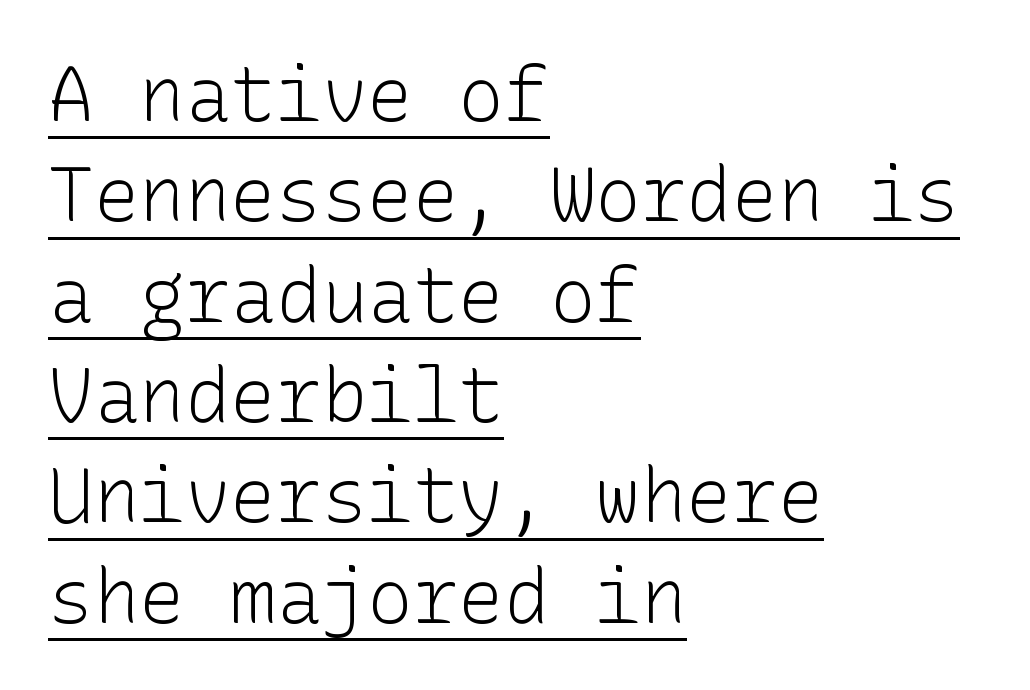
Q: Is the text bold? A: No.
Q: Is the text italic (slanted)? A: No, it is upright.
Q: Is the typeface a serif or a sans-serif typeface? A: Sans-serif.
Q: Is the text underlined? A: Yes.
Q: How is the paragraph aligned? A: Left-aligned.
Q: Is the spacing between letters normal or unusually wide? A: Normal.
Q: Is the spacing between lines tight, normal or loose? A: Normal.
Q: Width (condensed, normal, or wide)? A: Normal.
Q: Stroke contrast? A: Low.
Q: x-height? A: Medium.
